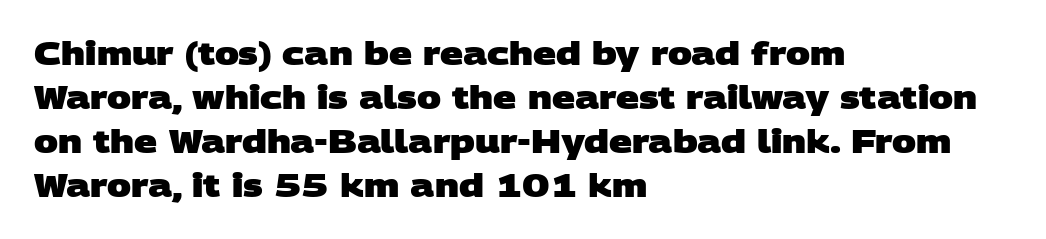
The image shows 32 px heavy, wide sans-serif type; set left-aligned, normal line spacing (1.37x), normal letter spacing, not underlined; low stroke contrast and a large x-height.
